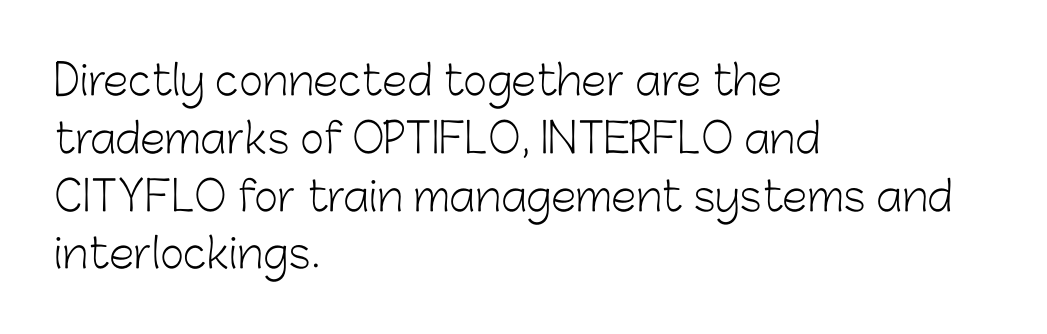
The image shows 41 px light sans-serif type, upright; set left-aligned, normal line spacing (1.41x), normal letter spacing, not underlined; low stroke contrast and a medium x-height.
